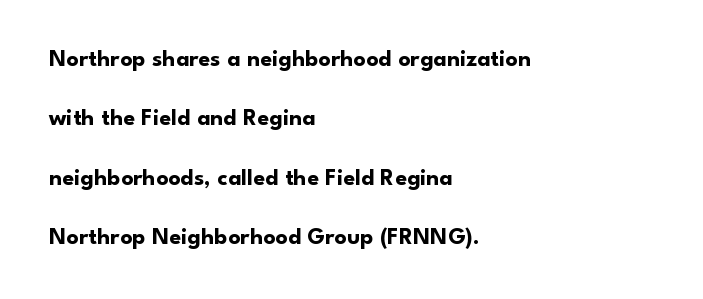
Q: Is the text bold? A: Yes.
Q: Is the text italic (slanted)? A: No, it is upright.
Q: Is the text underlined? A: No.
Q: How is the paragraph aligned? A: Left-aligned.
Q: Is the spacing between letters normal or unusually wide? A: Normal.
Q: Is the spacing between lines tight, normal or loose? A: Loose.
